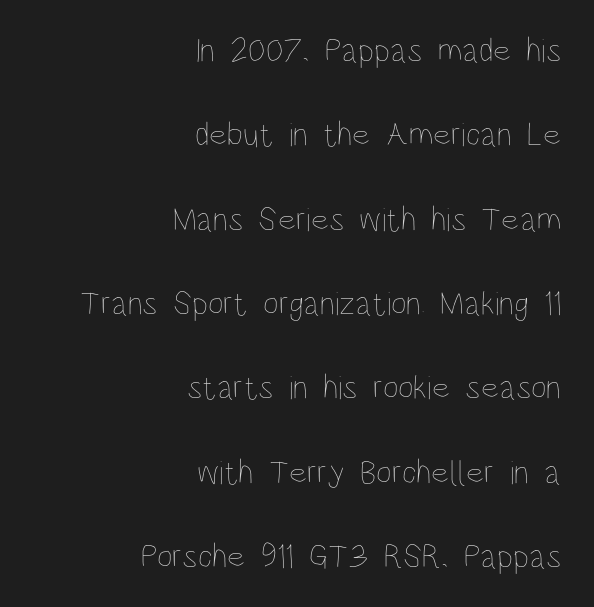
{"italic": "no", "bold": "no", "weight": "thin", "width": "condensed", "stroke_contrast": "low", "x_height": "large", "monospaced": "no", "underline": "no", "align": "right", "line_spacing": "loose", "line_spacing_ratio": 2.48, "letter_spacing": "normal", "letter_spacing_em": 0.0, "glyph_px": 34}
